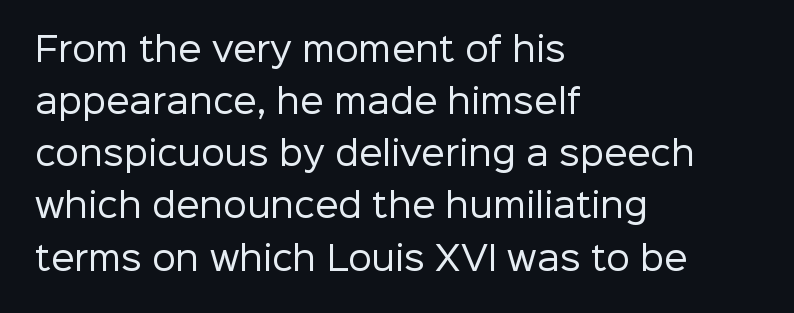
Anything drawn beneath the words? Only blank space. Caption: multi-line text, flush left, ragged right. Is this a fixed-width face? No — the glyphs have proportional, varying widths. The passage shown stacks its lines at a standard gap. Italic: no, the glyphs are upright roman.
